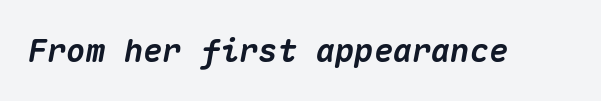
{"italic": "yes", "lean": "right", "slant_degrees": 10, "bold": "yes", "weight": "heavy", "width": "normal", "stroke_contrast": "medium", "x_height": "medium", "monospaced": "yes", "underline": "no", "letter_spacing": "normal", "letter_spacing_em": 0.0, "glyph_px": 32}
